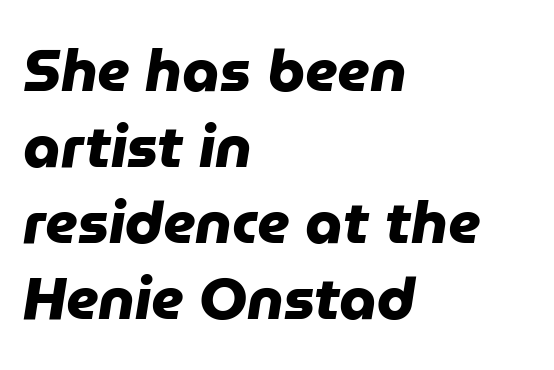
Q: Is the text bold? A: Yes.
Q: Is the typeface a serif or a sans-serif typeface? A: Sans-serif.
Q: Is the text underlined? A: No.
Q: How is the paragraph aligned? A: Left-aligned.
Q: Is the spacing between letters normal or unusually wide? A: Normal.
Q: Is the spacing between lines tight, normal or loose? A: Normal.
Q: Width (condensed, normal, or wide)? A: Normal.
Q: Stroke contrast? A: Low.
Q: x-height? A: Medium.
Q: Monospaced? A: No.
